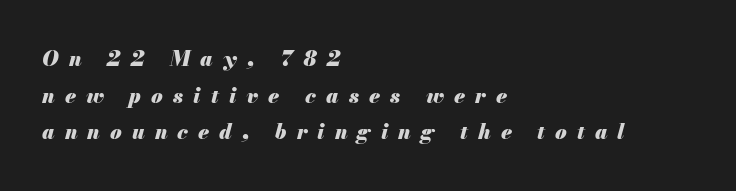
The image shows 21 px bold type, italic (leaning right); set left-aligned, line spacing 1.75x, unusually wide letter spacing (+0.48 em), not underlined.
